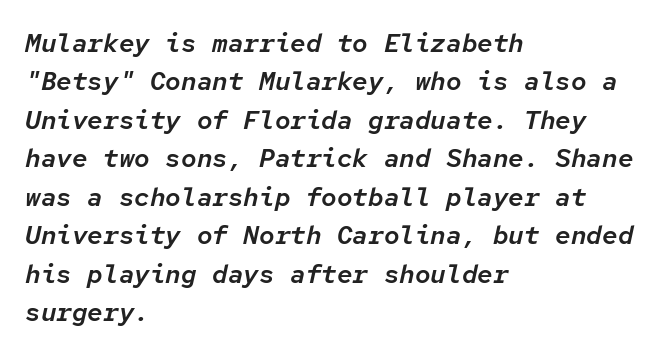
{"italic": "yes", "lean": "right", "slant_degrees": 12, "underline": "no", "align": "left", "line_spacing": "normal", "line_spacing_ratio": 1.48, "letter_spacing": "normal", "letter_spacing_em": 0.0, "glyph_px": 26}
